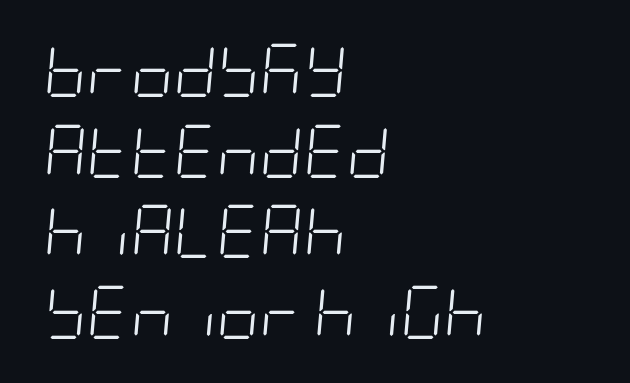
Compared with ordinary roman type, these characters are visibly tilted. If you measured baseline to baseline, you'd find a middling distance. The letterforms sit at book weight or below. The paragraph has a hard left edge and a soft right edge.
